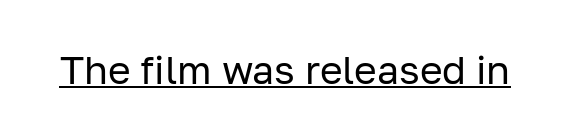
{"serif": "no", "italic": "no", "bold": "no", "weight": "regular", "width": "normal", "stroke_contrast": "low", "x_height": "medium", "monospaced": "no", "underline": "yes", "letter_spacing": "normal", "letter_spacing_em": 0.0, "glyph_px": 39}
